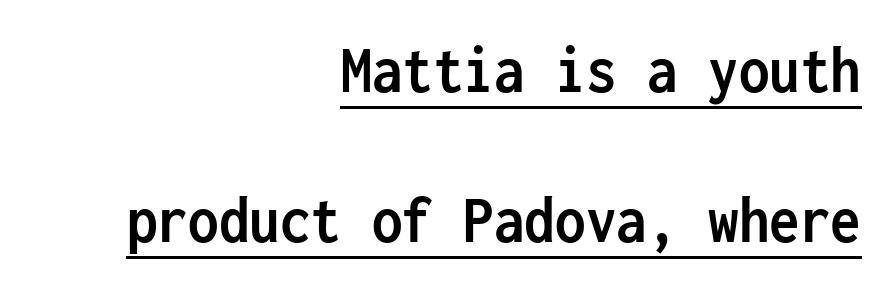
The glyphs in this specimen are sans serif. Heft: maximum for text — a bold. Every character here occupies the same horizontal width, giving the sample a typewriter-like rhythm. Students, observe the line beneath the letters — that is underlining. There is no visible air inserted between adjacent glyphs.
